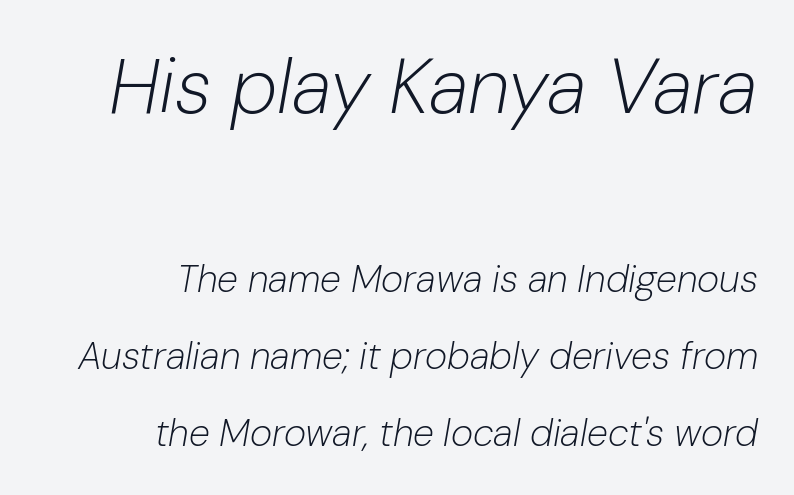
The image shows 77 px light type, italic (leaning right); set right-aligned, loose line spacing (2.03x), normal letter spacing, not underlined; the first (top) block is 2.03x larger; low stroke contrast and a medium x-height.
